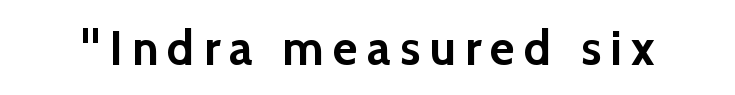
Rule under the text: the space is simply empty. Varying glyph widths throughout — classic text-font behaviour. The rendering shows plain stroke endings on the letterforms — a sans-serif design. Every stem runs plumb, perpendicular to the baseline. A dark, heavy texture on the line: the type is bold.
